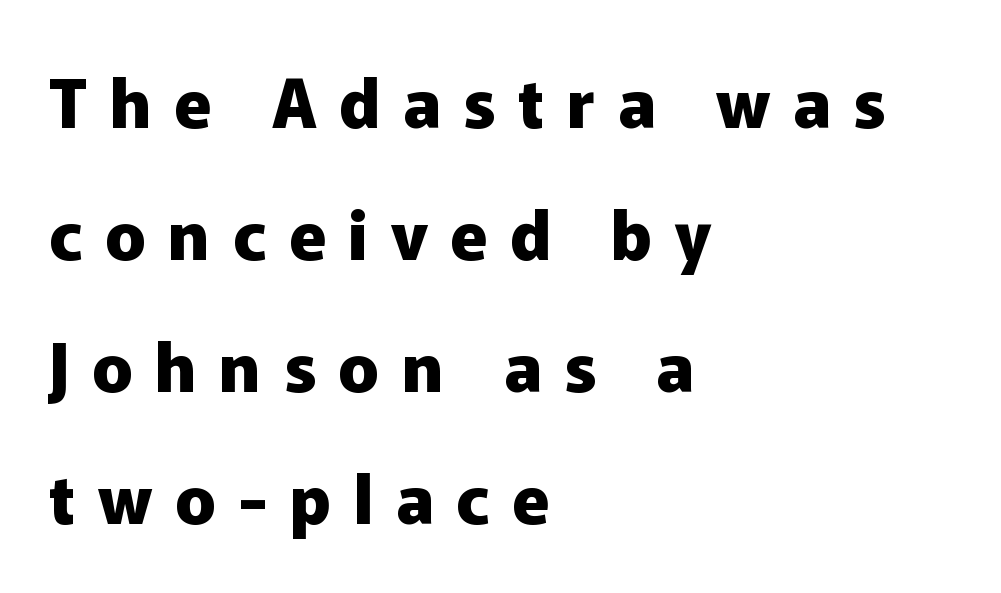
The face used here is proportionally spaced, like ordinary book or web type. These lines were composed using upright roman letters. The ragged edge is on the right, which tells us the setting is flush left. The line texture is sparse and dotted thanks to wide tracking. Glance below the letters and you will spot only blank space.
